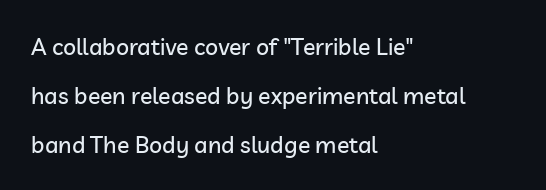
Q: Is the text italic (slanted)? A: No, it is upright.
Q: Is the text underlined? A: No.
Q: How is the paragraph aligned? A: Left-aligned.
Q: Is the spacing between letters normal or unusually wide? A: Normal.
Q: Is the spacing between lines tight, normal or loose? A: Loose.
